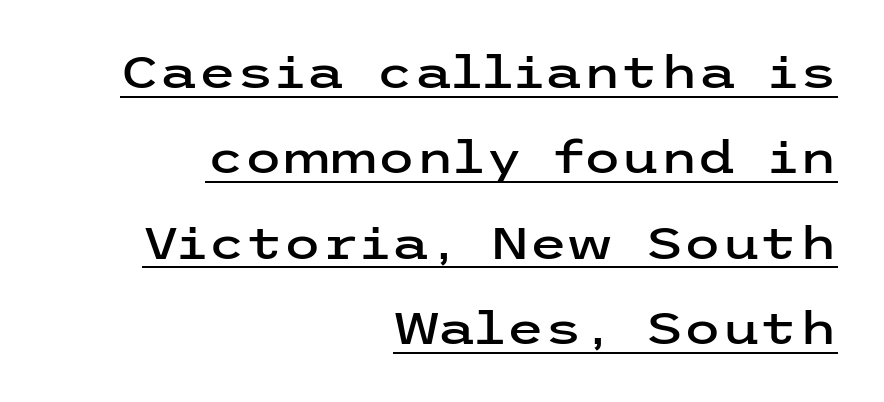
The image shows 44 px wide sans-serif type, upright; set right-aligned, loose line spacing (1.94x), normal letter spacing, underlined; low stroke contrast and a medium x-height.
